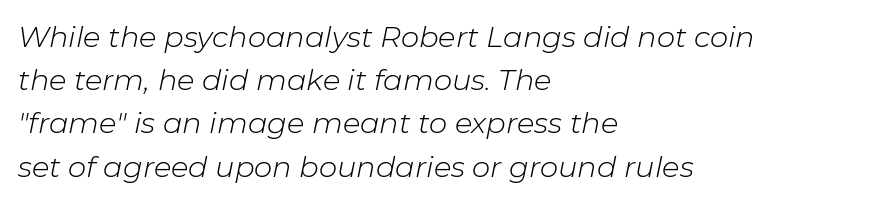
Q: Is the text bold? A: No.
Q: Is the text italic (slanted)? A: Yes, it leans right by about 11 degrees.
Q: Is the text underlined? A: No.
Q: How is the paragraph aligned? A: Left-aligned.
Q: Is the spacing between letters normal or unusually wide? A: Normal.
Q: Is the spacing between lines tight, normal or loose? A: Normal.
Q: Width (condensed, normal, or wide)? A: Normal.
Q: Stroke contrast? A: Low.
Q: x-height? A: Medium.
Q: Monospaced? A: No.
